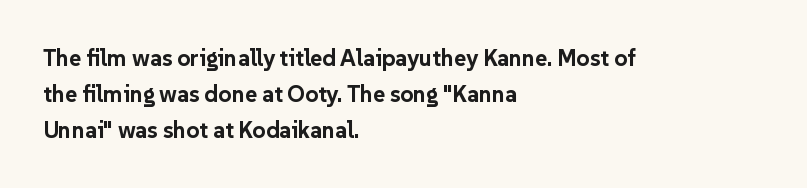
{"italic": "no", "bold": "yes", "underline": "no", "align": "left", "line_spacing": "normal", "line_spacing_ratio": 1.56, "letter_spacing": "normal", "letter_spacing_em": 0.0, "glyph_px": 23}
